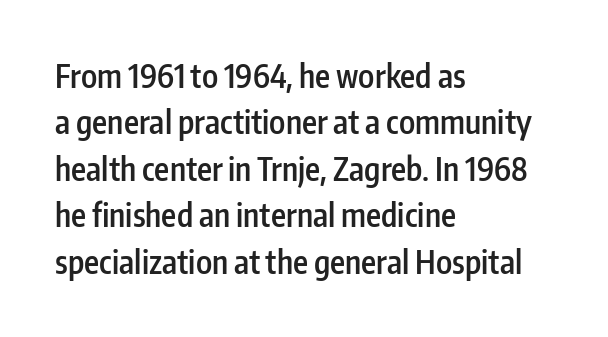
Q: Is the text bold? A: Semi-bold.
Q: Is the text italic (slanted)? A: No, it is upright.
Q: Is the typeface a serif or a sans-serif typeface? A: Sans-serif.
Q: Is the text underlined? A: No.
Q: How is the paragraph aligned? A: Left-aligned.
Q: Is the spacing between letters normal or unusually wide? A: Normal.
Q: Is the spacing between lines tight, normal or loose? A: Normal.
Q: Width (condensed, normal, or wide)? A: Condensed.
Q: Stroke contrast? A: Low.
Q: x-height? A: Medium.
Q: Monospaced? A: No.
